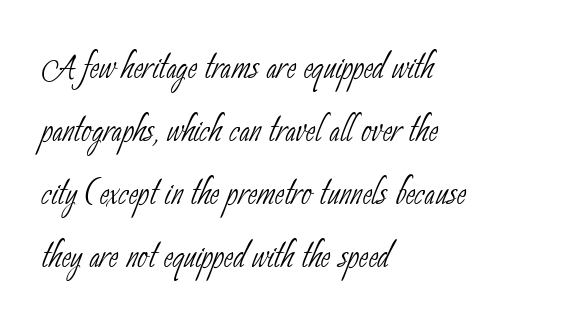
Compared with typical paragraphs, the rows here are spaced about the same. Think standard paragraph weight, or any step lighter than that. This sample is left-justified, so line endings fall wherever the words run out. Each word holds together tightly as a unit, with standard inter-letter gaps. Serifs: no, the terminals of the letterforms are clean.
